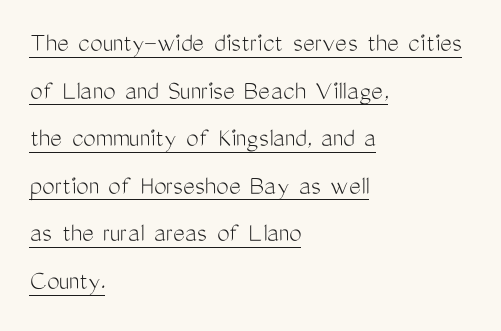
A student would call this left alignment; a typographer would say flush left, rag right. The passage shown is not bold in any degree. If you drew a line through each stem, it would be perfectly vertical. Look at the tracking — it's just the regular setting, nothing added. Quick note: interline space is typical. Underline: present.
